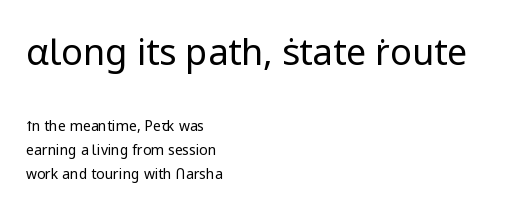
The image shows 36 px regular-weight sans-serif type, upright; set left-aligned, line spacing 1.71x, normal letter spacing, not underlined; the first (top) block is 2.57x larger; low stroke contrast and a medium x-height.
